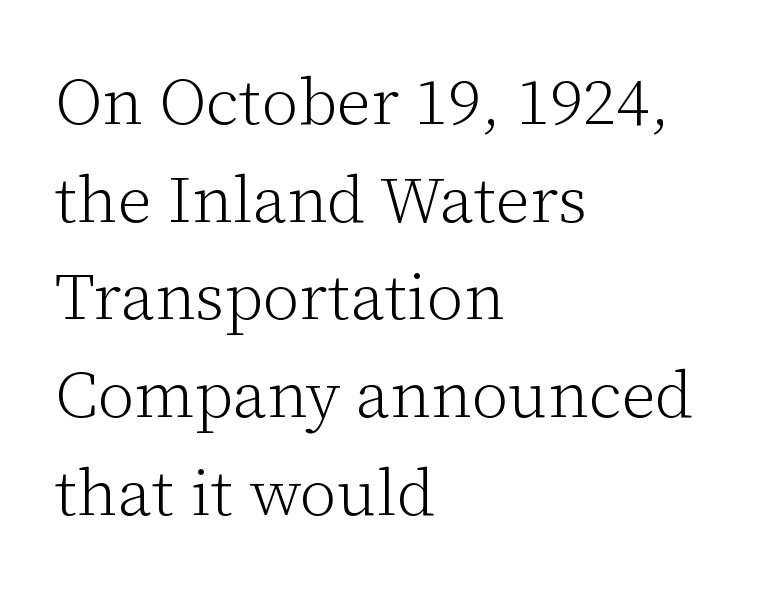
The image shows 66 px light serif type, upright; set left-aligned, normal line spacing (1.48x), normal letter spacing, not underlined; low stroke contrast and a medium x-height.
